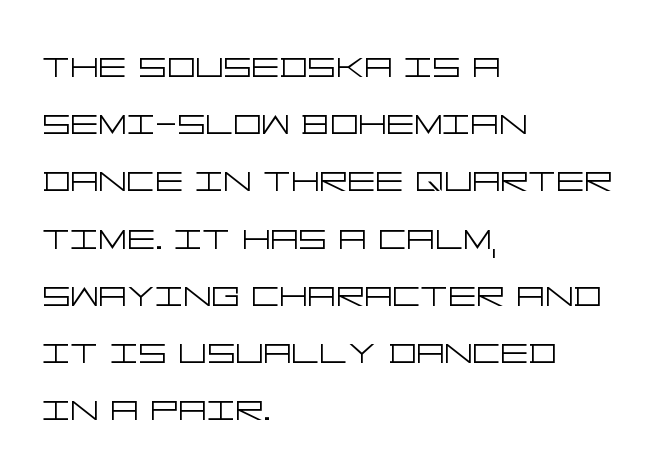
The image shows 44 px light, wide sans-serif type, upright; set left-aligned, normal line spacing (1.3x), normal letter spacing, not underlined; low stroke contrast and a large x-height.
